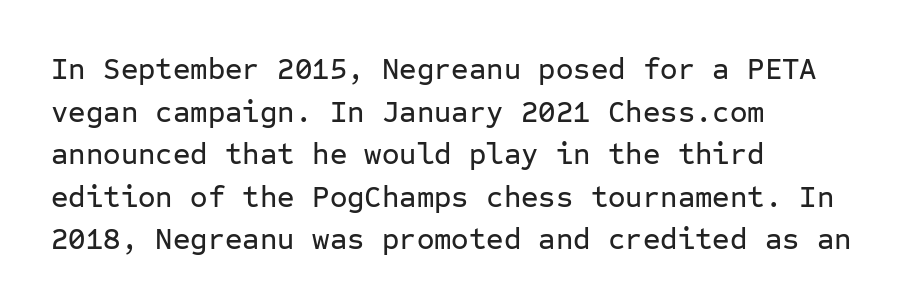
The image shows 30 px sans-serif type, upright, monospaced; set left-aligned, normal line spacing (1.42x), normal letter spacing, not underlined; low stroke contrast and a medium x-height.
